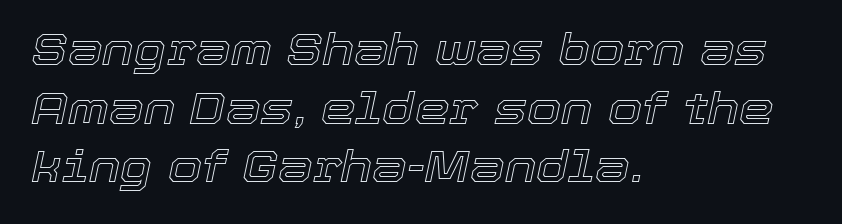
Q: Is the text italic (slanted)? A: Yes, it leans right by about 12 degrees.
Q: Is the text underlined? A: No.
Q: How is the paragraph aligned? A: Left-aligned.
Q: Is the spacing between letters normal or unusually wide? A: Normal.
Q: Is the spacing between lines tight, normal or loose? A: Normal.
Q: Width (condensed, normal, or wide)? A: Normal.
Q: x-height? A: Medium.
Q: Monospaced? A: No.
